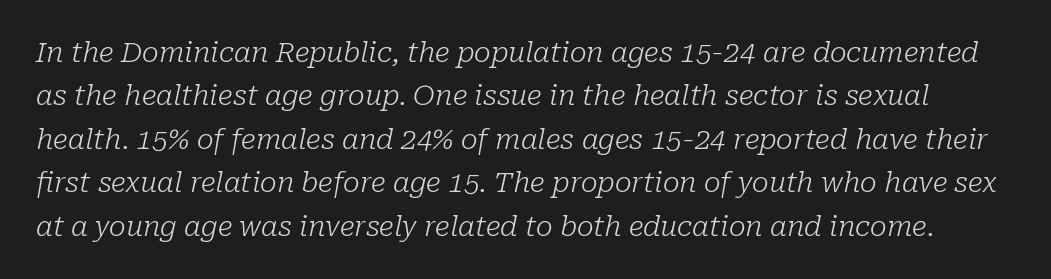
The image shows 28 px light serif type, italic (leaning right); set normal line spacing (1.55x), normal letter spacing, not underlined; low stroke contrast and a medium x-height.
